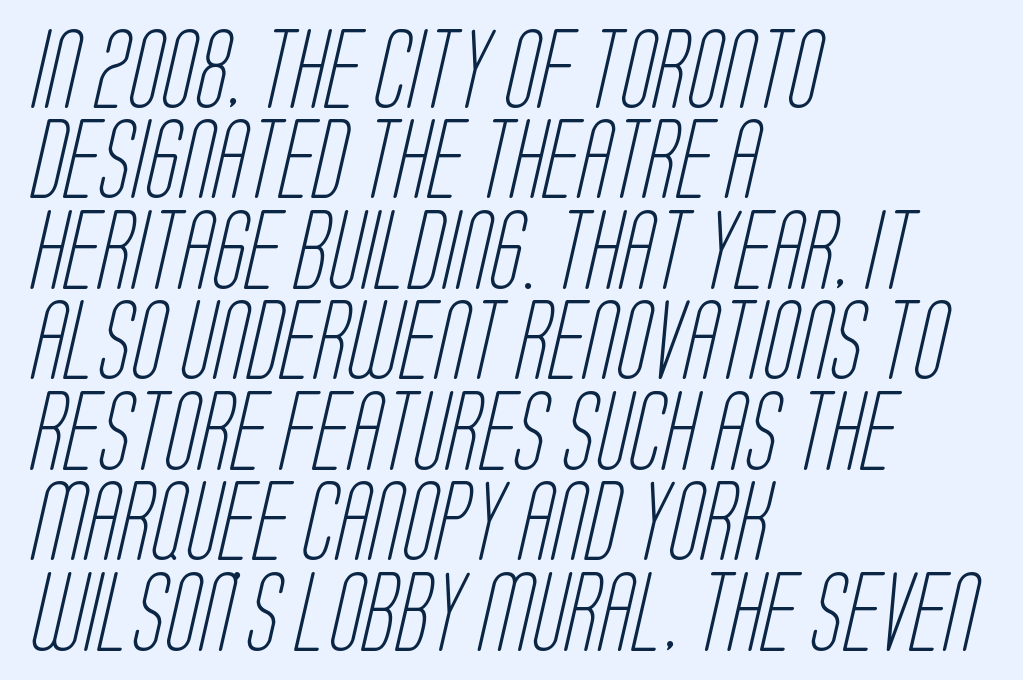
{"serif": "no", "bold": "no", "weight": "light", "width": "condensed", "stroke_contrast": "low", "x_height": "large", "monospaced": "no", "underline": "no", "align": "left", "line_spacing_ratio": 1.16, "letter_spacing": "normal", "letter_spacing_em": 0.0, "glyph_px": 78}
